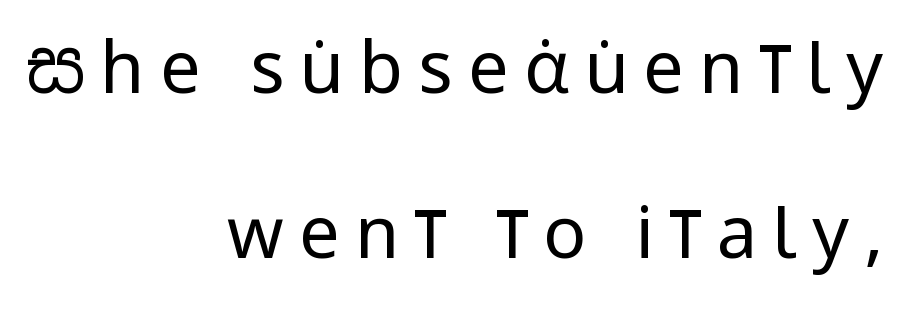
Stem width sits at or under what a default text font uses. Descenders are the only things crossing below the line. Baseline-to-baseline distance is far greater than the letter height. You could not count columns in this text — the font is proportionally spaced. Typeset ragged left — the right edge is the straight one. The tracking reads as deliberately expanded to a designer's eye.
